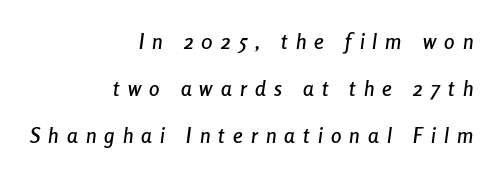
Q: Is the text italic (slanted)? A: Yes, it leans right by about 8 degrees.
Q: Is the text underlined? A: No.
Q: How is the paragraph aligned? A: Right-aligned.
Q: Is the spacing between letters normal or unusually wide? A: Unusually wide.
Q: Is the spacing between lines tight, normal or loose? A: Loose.
